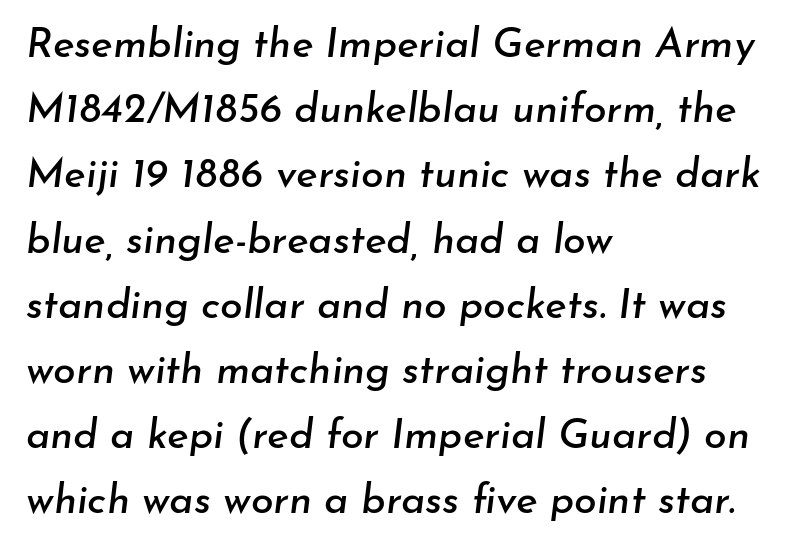
The image shows 41 px text type, italic (leaning right); set left-aligned, normal line spacing (1.59x), normal letter spacing, not underlined; low stroke contrast and a small x-height.
